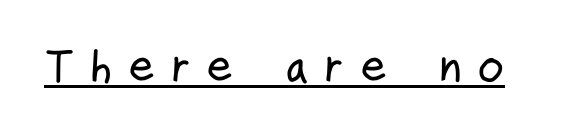
{"serif": "no", "italic": "no", "width": "condensed", "stroke_contrast": "low", "x_height": "medium", "monospaced": "no", "underline": "yes", "letter_spacing": "wide", "letter_spacing_em": 0.33, "glyph_px": 46}
